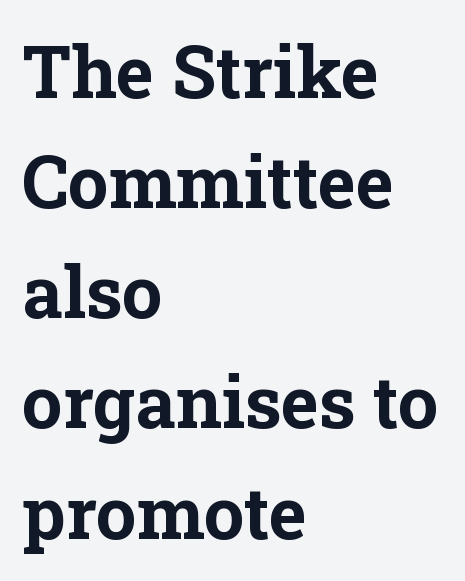
One-word summary of the alignment: left. The specimen omits any rule beneath the text block's lines. Small tapered or slab feet sit at the stroke ends, so this counts as serif. Weight: bold.
